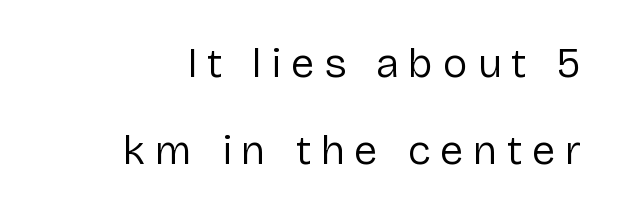
Q: Is the text bold? A: No.
Q: Is the text italic (slanted)? A: No, it is upright.
Q: Is the typeface a serif or a sans-serif typeface? A: Sans-serif.
Q: Is the text underlined? A: No.
Q: How is the paragraph aligned? A: Right-aligned.
Q: Is the spacing between letters normal or unusually wide? A: Unusually wide.
Q: Is the spacing between lines tight, normal or loose? A: Loose.
Q: Width (condensed, normal, or wide)? A: Normal.
Q: Stroke contrast? A: Low.
Q: x-height? A: Medium.
Q: Monospaced? A: No.
